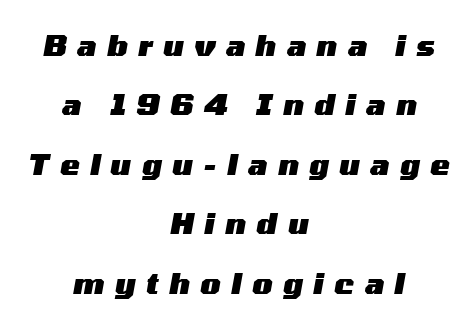
Q: Is the text bold? A: Yes.
Q: Is the text italic (slanted)? A: Yes, it leans right by about 10 degrees.
Q: Is the text underlined? A: No.
Q: How is the paragraph aligned? A: Centered.
Q: Is the spacing between letters normal or unusually wide? A: Unusually wide.
Q: Is the spacing between lines tight, normal or loose? A: Loose.
Q: Width (condensed, normal, or wide)? A: Wide.
Q: Stroke contrast? A: Medium.
Q: x-height? A: Medium.
Q: Monospaced? A: No.
